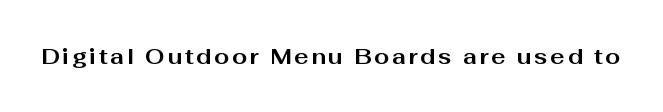
Weight check: bold — yes, fully. Rule under the text: the space is simply empty. Quick note: not italic, upright.
